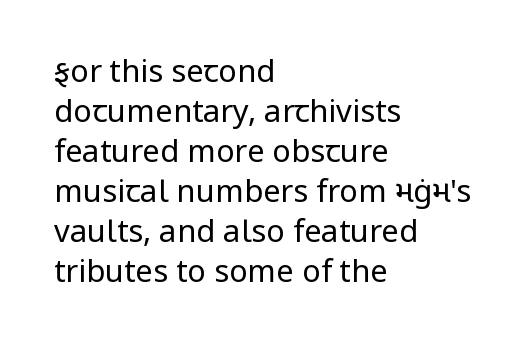
Q: Is the text bold? A: No.
Q: Is the text italic (slanted)? A: No, it is upright.
Q: Is the typeface a serif or a sans-serif typeface? A: Sans-serif.
Q: Is the text underlined? A: No.
Q: How is the paragraph aligned? A: Left-aligned.
Q: Is the spacing between letters normal or unusually wide? A: Normal.
Q: Is the spacing between lines tight, normal or loose? A: Normal.
Q: Width (condensed, normal, or wide)? A: Normal.
Q: Stroke contrast? A: Low.
Q: x-height? A: Medium.
Q: Monospaced? A: No.
